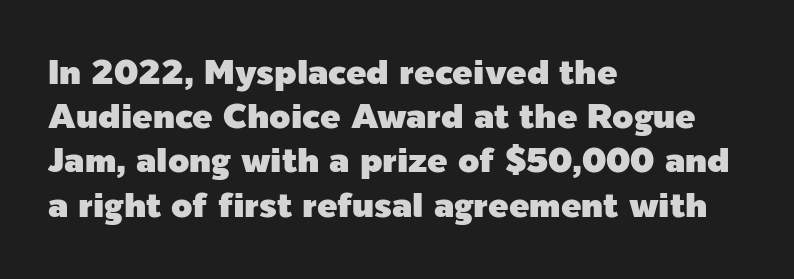
Do the characters align in a grid? No, the font is proportional. Underlining? Definitely not there. A typesetter would label this face a sans. The ragged edge is on the right, which tells us the setting is flush left.
